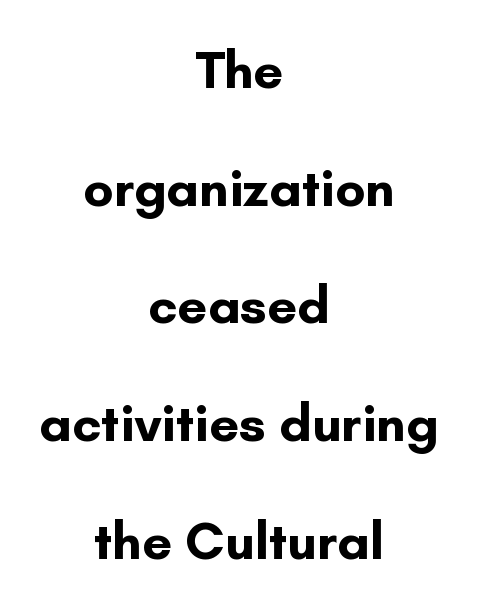
Honestly, there is no underline to notice here at all. You could call the tracking neutral — neither tight nor loose. Rows of type keep a wide berth in the vertical direction. The rendering shows plain stroke endings on the letterforms — a sans-serif design. The paragraph shown floats in the horizontal middle. The rendering uses natural spacing where letterforms have individual widths.
